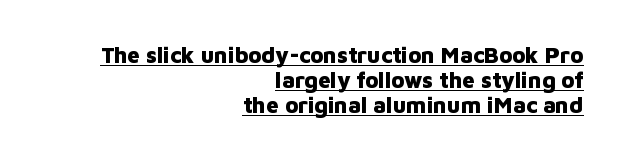
What stands out about the letter spacing? Nothing — it is the standard amount. The letters stand straight up with perfectly vertical stems. The ragged edge is on the left, which tells us the setting is flush right. The letters are bold, with thick, heavy strokes. Underlined type. The passage shown stacks its lines with hardly any gap.
